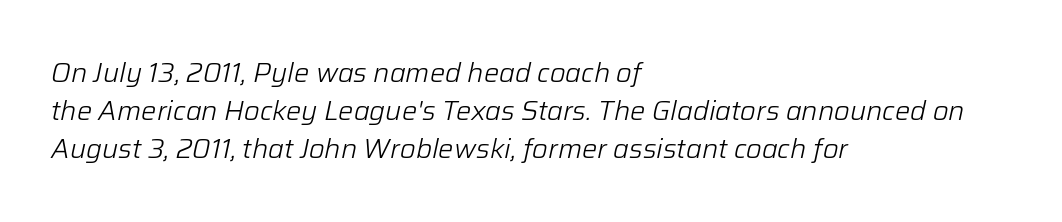
{"italic": "yes", "lean": "right", "slant_degrees": 12, "bold": "no", "underline": "no", "align": "left", "line_spacing": "normal", "line_spacing_ratio": 1.41, "letter_spacing": "normal", "letter_spacing_em": 0.0, "glyph_px": 27}
